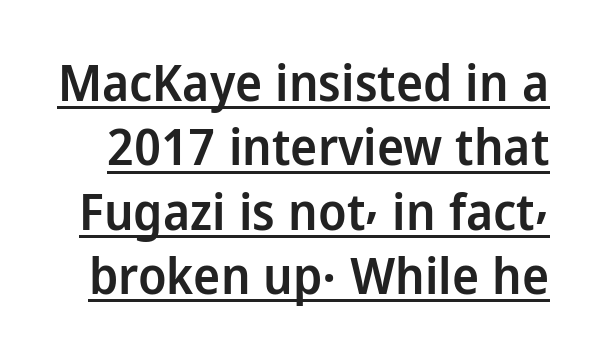
{"serif": "no", "italic": "no", "bold": "semi", "weight": "semibold", "width": "normal", "stroke_contrast": "low", "x_height": "medium", "monospaced": "no", "underline": "yes", "line_spacing": "normal", "line_spacing_ratio": 1.26, "letter_spacing": "normal", "letter_spacing_em": 0.0, "glyph_px": 51}
